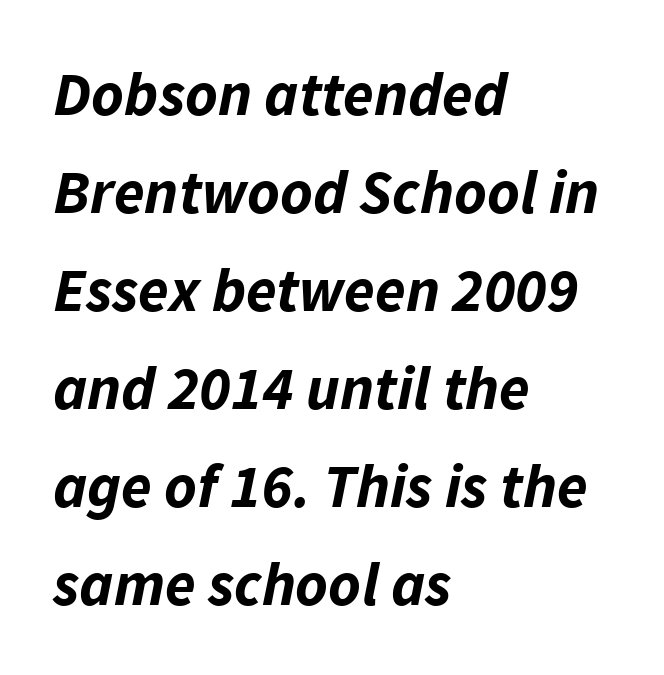
Q: Is the text bold? A: Yes.
Q: Is the text italic (slanted)? A: Yes, it leans right by about 11 degrees.
Q: Is the text underlined? A: No.
Q: How is the paragraph aligned? A: Left-aligned.
Q: Is the spacing between letters normal or unusually wide? A: Normal.
Q: Is the spacing between lines tight, normal or loose? A: Normal.
Q: Width (condensed, normal, or wide)? A: Normal.
Q: Stroke contrast? A: Low.
Q: x-height? A: Medium.
Q: Monospaced? A: No.
